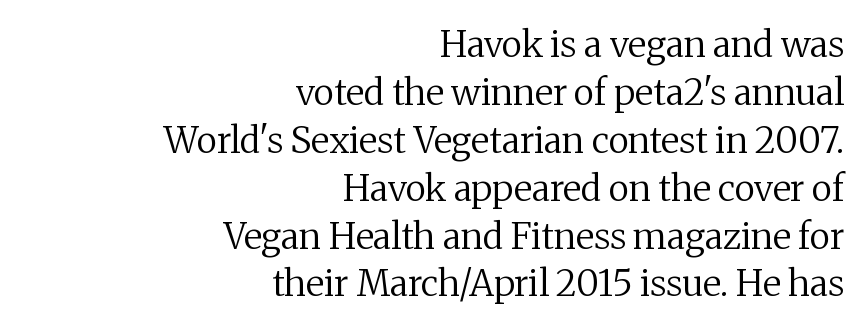
{"serif": "yes", "italic": "no", "bold": "no", "weight": "regular", "width": "normal", "stroke_contrast": "medium", "x_height": "medium", "monospaced": "no", "underline": "no", "align": "right", "line_spacing": "normal", "line_spacing_ratio": 1.33, "letter_spacing": "normal", "letter_spacing_em": 0.0, "glyph_px": 36}
